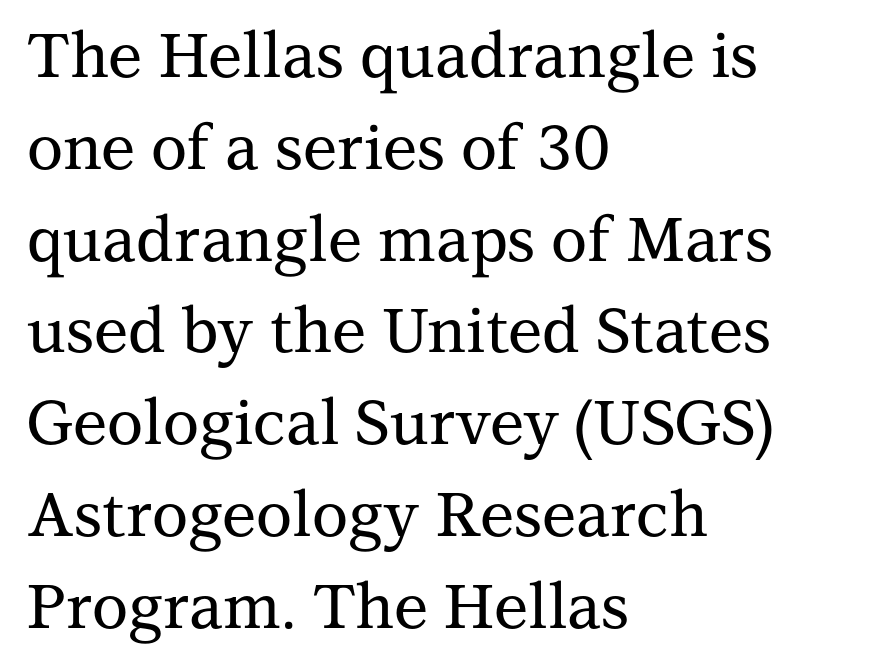
Q: Is the text italic (slanted)? A: No, it is upright.
Q: Is the typeface a serif or a sans-serif typeface? A: Serif.
Q: Is the text underlined? A: No.
Q: How is the paragraph aligned? A: Left-aligned.
Q: Is the spacing between letters normal or unusually wide? A: Normal.
Q: Is the spacing between lines tight, normal or loose? A: Normal.
Q: Width (condensed, normal, or wide)? A: Normal.
Q: Stroke contrast? A: Medium.
Q: x-height? A: Medium.
Q: Monospaced? A: No.
